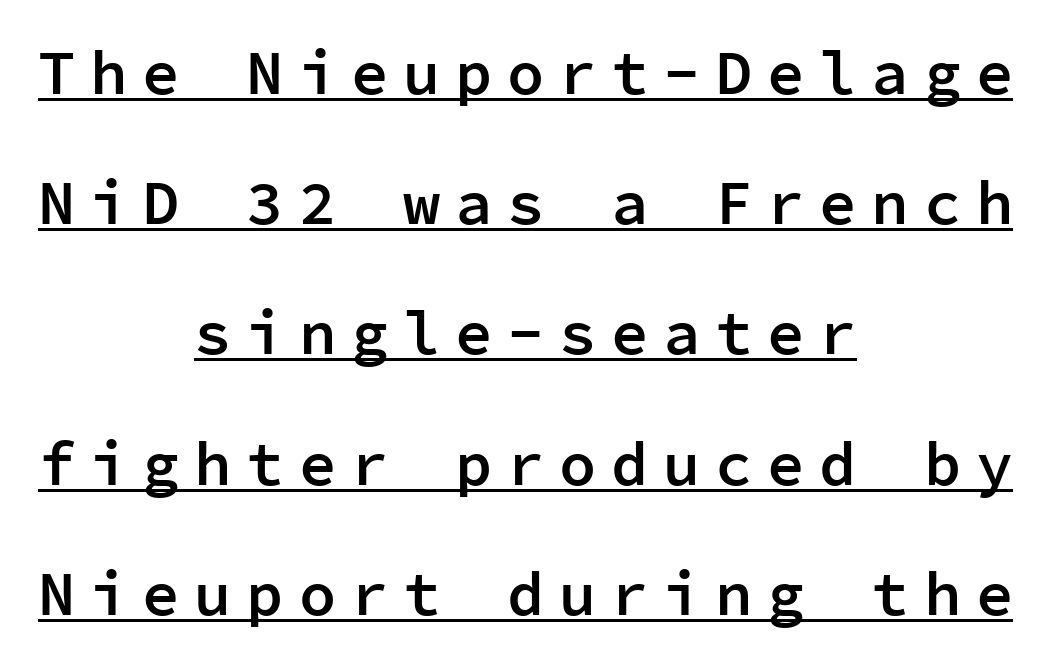
Q: Is the text bold? A: Semi-bold.
Q: Is the text italic (slanted)? A: No, it is upright.
Q: Is the typeface a serif or a sans-serif typeface? A: Sans-serif.
Q: Is the text underlined? A: Yes.
Q: How is the paragraph aligned? A: Centered.
Q: Is the spacing between letters normal or unusually wide? A: Unusually wide.
Q: Is the spacing between lines tight, normal or loose? A: Loose.
Q: Width (condensed, normal, or wide)? A: Normal.
Q: Stroke contrast? A: Low.
Q: x-height? A: Medium.
Q: Monospaced? A: Yes.
